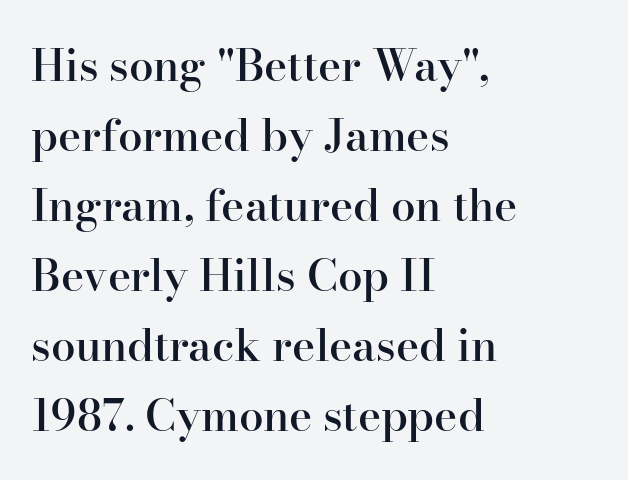
The image shows 44 px semibold serif type, upright; set left-aligned, normal line spacing (1.59x), normal letter spacing, not underlined; high stroke contrast and a small x-height.
